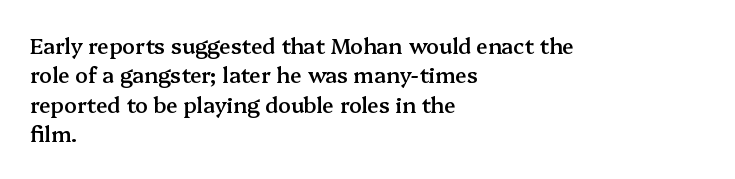
The space between consecutive lines is moderate. Its strokes are somewhat broadened, the hallmark of semibold type. Tracking value appears to be zero — textbook default spacing. These lines are set flush left with a ragged right edge. Underlining? Definitely not there. If you drew a line through each stem, it would be perfectly vertical.
